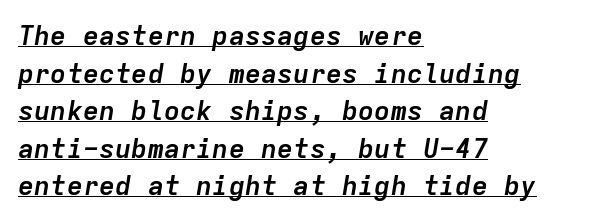
Honestly, the row spacing looks completely unremarkable. The type is set solid horizontally, with unmodified tracking. Every character sits at an angle, as italics do. Weight check: bold — yes, fully. Compared with undecorated copy, this sample adds a rule below the words.
